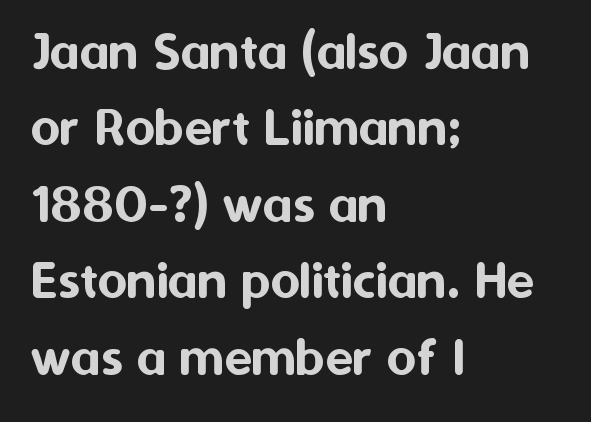
The typesetter chose a ragged-right arrangement here. Words float on clear page, feet unadorned. How are the letters spaced? Ordinarily, with no added tracking. Normally led — the rows are evenly, conventionally spaced. The typography opts for an upright posture over an oblique one.
